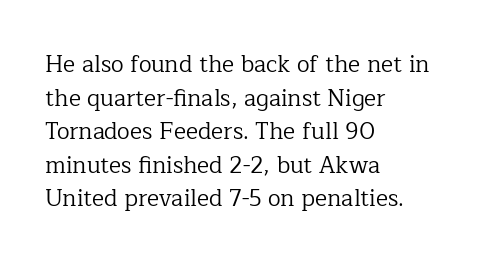
What stands out about the letter spacing? Nothing — it is the standard amount. Type without underlining. You can tell it's not italic because the verticals are truly vertical. Is there much room between lines? A standard amount, neither cramped nor airy.
